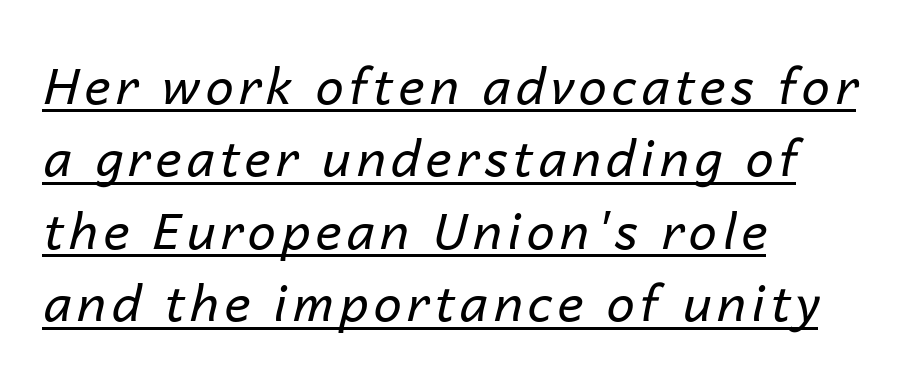
{"italic": "yes", "lean": "right", "slant_degrees": 14, "bold": "no", "weight": "regular", "width": "normal", "stroke_contrast": "low", "x_height": "medium", "monospaced": "no", "underline": "yes", "align": "left", "line_spacing": "normal", "line_spacing_ratio": 1.45, "glyph_px": 50}
